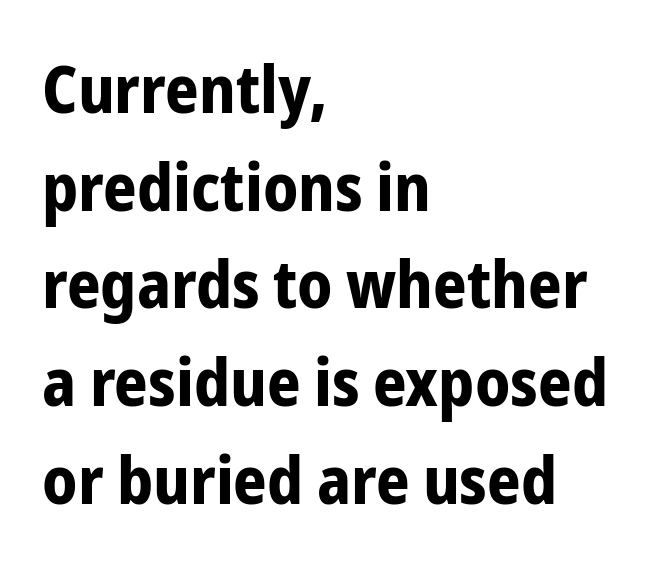
Q: Is the text bold? A: Yes.
Q: Is the text italic (slanted)? A: No, it is upright.
Q: Is the typeface a serif or a sans-serif typeface? A: Sans-serif.
Q: Is the text underlined? A: No.
Q: How is the paragraph aligned? A: Left-aligned.
Q: Is the spacing between letters normal or unusually wide? A: Normal.
Q: Is the spacing between lines tight, normal or loose? A: Normal.
Q: Width (condensed, normal, or wide)? A: Condensed.
Q: Stroke contrast? A: Low.
Q: x-height? A: Medium.
Q: Monospaced? A: No.
